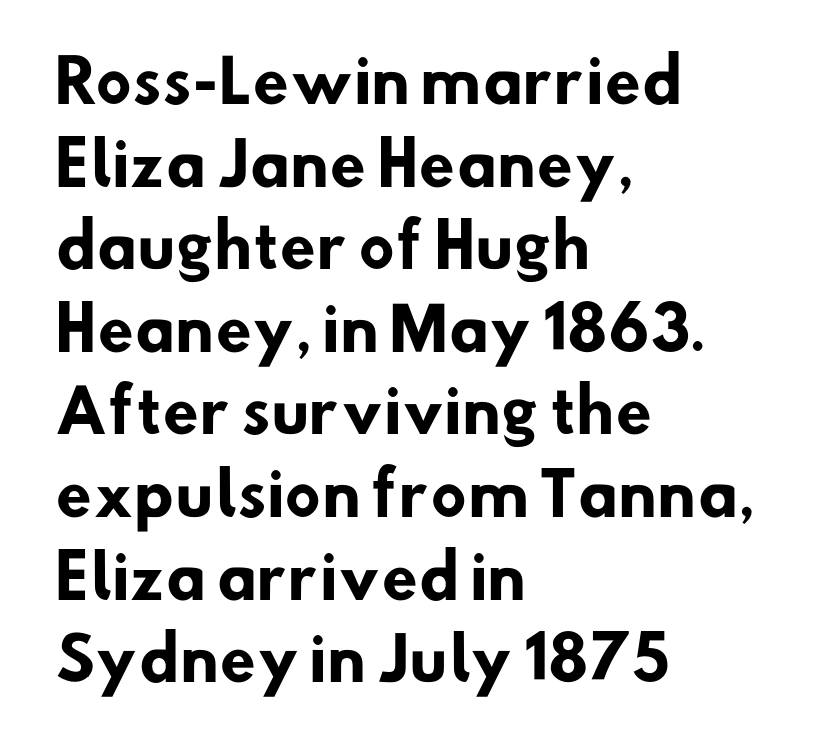
{"serif": "no", "bold": "yes", "weight": "heavy", "width": "normal", "stroke_contrast": "low", "x_height": "small", "monospaced": "no", "underline": "no", "align": "left", "line_spacing": "normal", "line_spacing_ratio": 1.4, "letter_spacing": "normal", "letter_spacing_em": 0.0, "glyph_px": 59}
